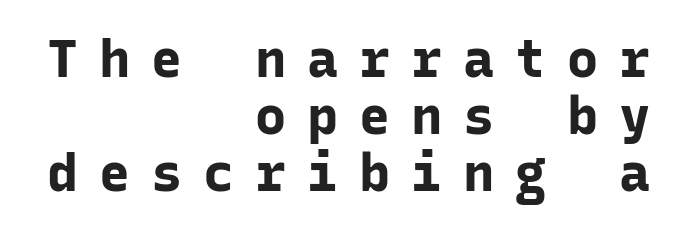
The image shows 52 px bold sans-serif type, upright, monospaced; set right-aligned, tight line spacing (1.1x), unusually wide letter spacing (+0.4 em), not underlined; low stroke contrast and a medium x-height.
